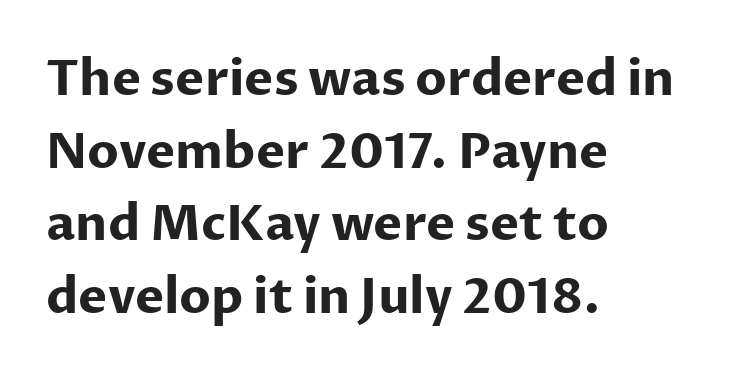
Successive baselines arrive at the customary interval. Has an underline been added? It has not. Examine the stroke ends and you'll find no serifs. Is this a fixed-width face? No — the glyphs have proportional, varying widths. The type is set solid horizontally, with unmodified tracking. Posture: straight, roman, zero tilt.
